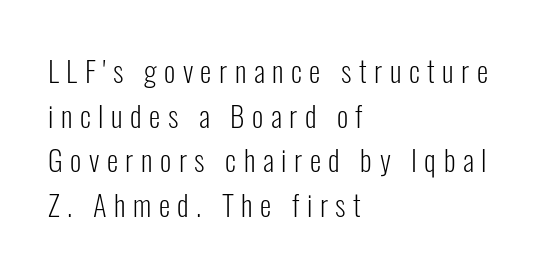
The image shows 29 px light, condensed sans-serif type, upright; set left-aligned, normal line spacing (1.54x), unusually wide letter spacing (+0.26 em), not underlined; low stroke contrast and a medium x-height.
